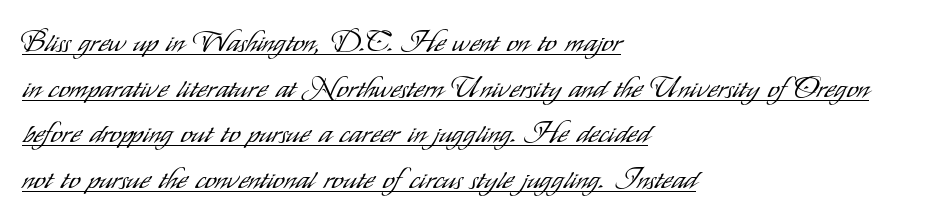
{"serif": "no", "bold": "no", "weight": "light", "width": "condensed", "stroke_contrast": "low", "x_height": "small", "monospaced": "no", "underline": "yes", "align": "left", "line_spacing": "normal", "line_spacing_ratio": 1.57, "letter_spacing": "normal", "letter_spacing_em": 0.0, "glyph_px": 29}
